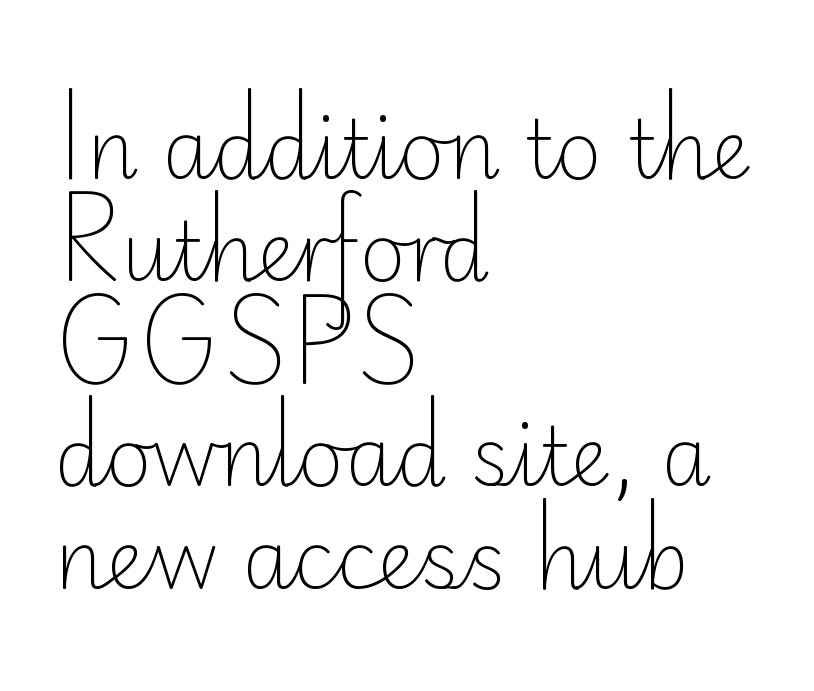
{"serif": "no", "italic": "no", "bold": "no", "weight": "light", "width": "normal", "stroke_contrast": "low", "x_height": "small", "monospaced": "no", "underline": "no", "align": "left", "line_spacing": "normal", "line_spacing_ratio": 1.28, "letter_spacing": "normal", "letter_spacing_em": 0.0, "glyph_px": 80}
